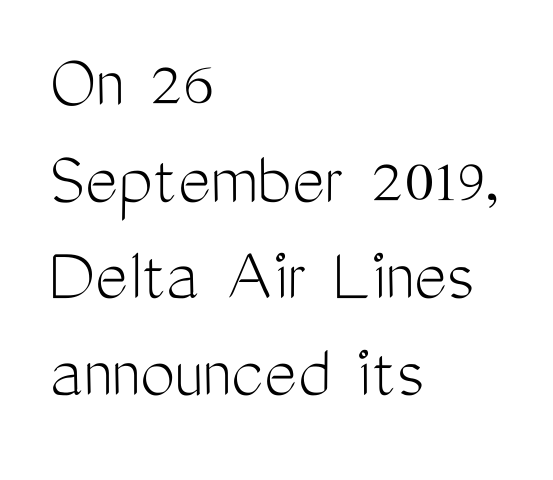
The rendering uses natural spacing where letterforms have individual widths. The letters sit at their default tracking, neither squeezed nor spread. The paragraph shown leans on its left margin. A roman cut, with each character standing at attention. The glyphs in this specimen are sans serif.
